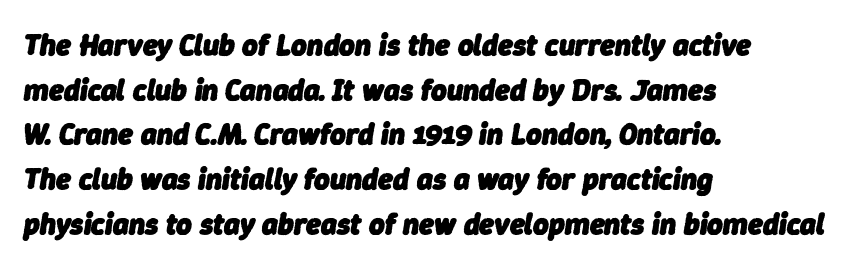
The image shows 30 px heavy type, italic (leaning right); set left-aligned, normal line spacing (1.49x), normal letter spacing, not underlined; low stroke contrast and a medium x-height.
